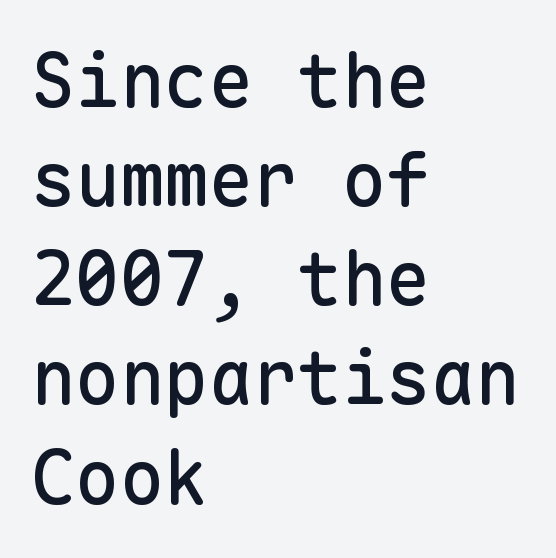
Each letter, wide or thin by design, is forced into the same width here. The type sits square on the baseline with zero lean. The glyphs in this specimen are sans serif. The face used here is rendered with its standard letterfit.
